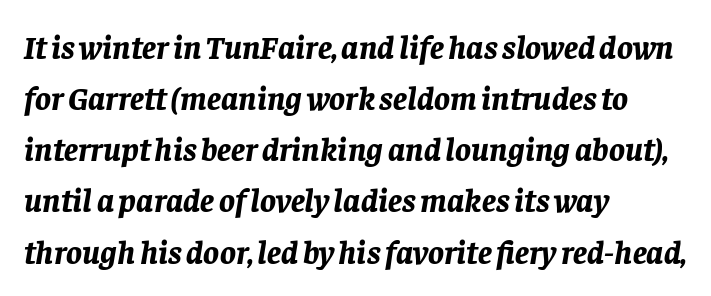
{"italic": "yes", "lean": "right", "slant_degrees": 8, "bold": "yes", "weight": "bold", "width": "normal", "stroke_contrast": "low", "x_height": "large", "monospaced": "no", "underline": "no", "align": "left", "line_spacing": "normal", "line_spacing_ratio": 1.55, "letter_spacing": "normal", "letter_spacing_em": 0.0, "glyph_px": 33}
